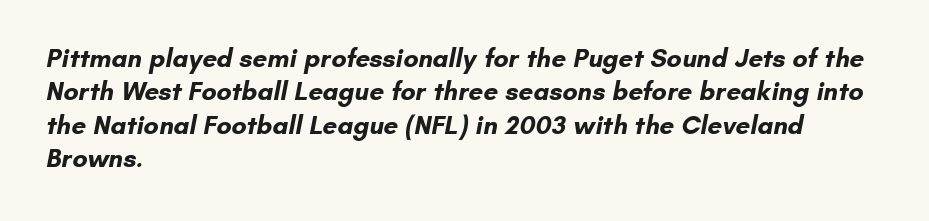
{"bold": "yes", "underline": "no", "align": "left", "line_spacing": "normal", "line_spacing_ratio": 1.28, "letter_spacing": "normal", "letter_spacing_em": 0.0, "glyph_px": 26}
